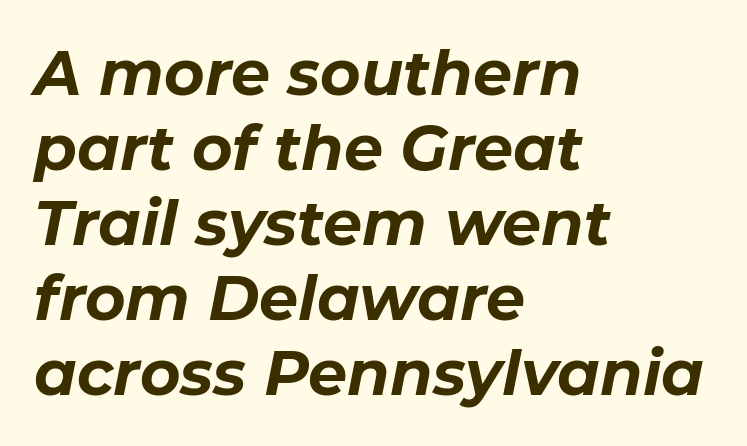
Decoration check: the copy has no underline. Spacing verdict: proportional, widths tailored to each character. Heft: maximum for text — a bold. Slant detected: the letters are inclined.
